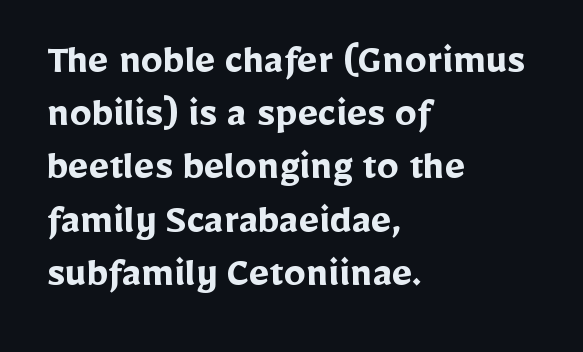
Does the lettering tilt? It doesn't — this is upright. Glance below the letters and you will spot only blank space. In terms of letterform style, serifs are entirely absent. Strong, thick strokes mark this as bold type. Tracking here is standard; glyphs follow each other at the usual distance.
